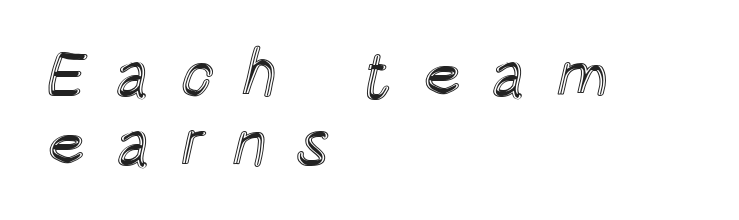
{"width": "condensed", "x_height": "large", "monospaced": "no", "underline": "no", "align": "left", "line_spacing": "tight", "line_spacing_ratio": 1.06, "letter_spacing": "wide", "letter_spacing_em": 0.43, "glyph_px": 65}
